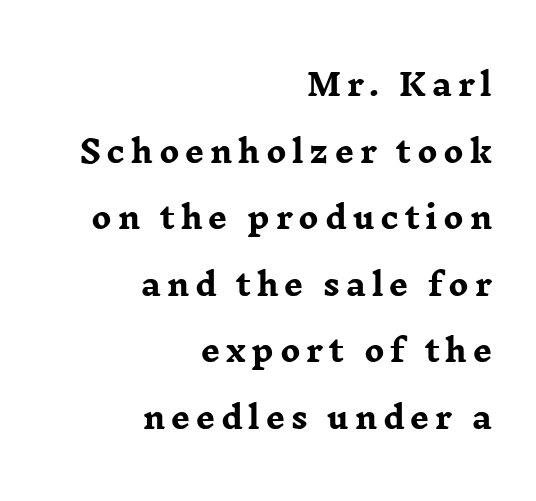
The typeface chosen for these lines features serifs. Line spacing here is loose. Typesetter's note: full bold, strokes at maximum text heaviness. Visually the block forms a straight wall on the right and a jagged coastline on the left. You could not count columns in this text — the font is proportionally spaced.
